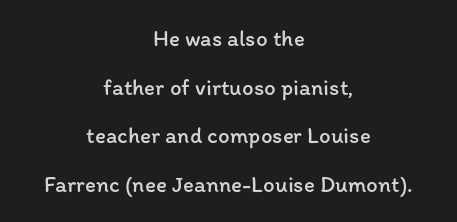
The image shows 23 px text type, upright; set centered, loose line spacing (2.11x), normal letter spacing, not underlined.
